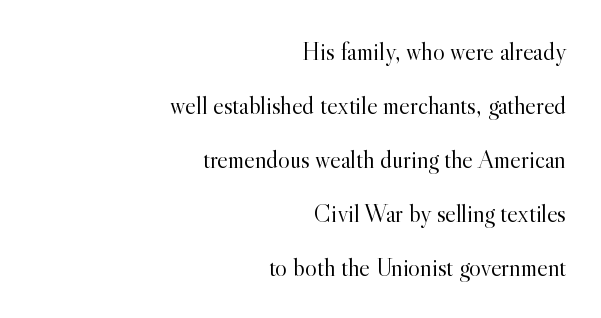
Q: Is the text bold? A: No.
Q: Is the text italic (slanted)? A: No, it is upright.
Q: Is the text underlined? A: No.
Q: How is the paragraph aligned? A: Right-aligned.
Q: Is the spacing between letters normal or unusually wide? A: Normal.
Q: Is the spacing between lines tight, normal or loose? A: Loose.
